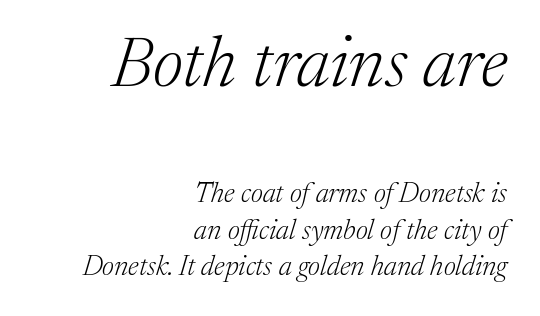
Q: Is the text bold? A: No.
Q: Is the text italic (slanted)? A: Yes, it leans right by about 17 degrees.
Q: Is the typeface a serif or a sans-serif typeface? A: Serif.
Q: Is the text underlined? A: No.
Q: How is the paragraph aligned? A: Right-aligned.
Q: Is the spacing between letters normal or unusually wide? A: Normal.
Q: Is the spacing between lines tight, normal or loose? A: Normal.
Q: Which block of text is set in a larger size, the first (top) or the second (bottom)? A: The first (top) one.
Q: Width (condensed, normal, or wide)? A: Normal.
Q: Stroke contrast? A: Medium.
Q: x-height? A: Medium.
Q: Monospaced? A: No.
